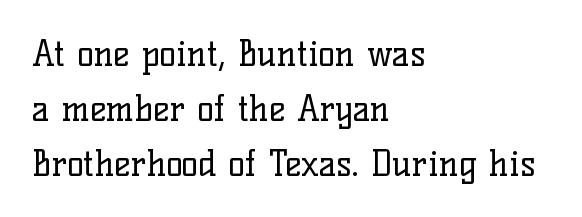
The image shows 35 px regular-weight serif type, upright; set left-aligned, normal line spacing (1.57x), normal letter spacing, not underlined; low stroke contrast and a medium x-height.
